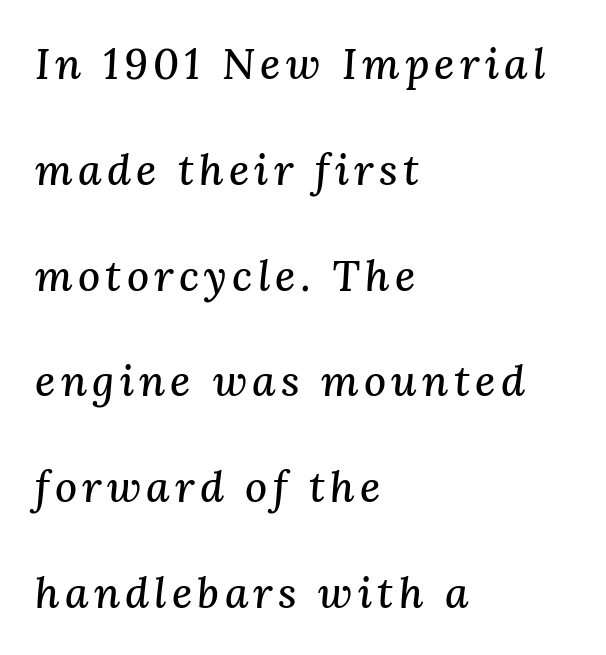
The image shows 43 px serif type, italic (leaning right); set left-aligned, loose line spacing (2.46x), not underlined; medium stroke contrast and a medium x-height.
